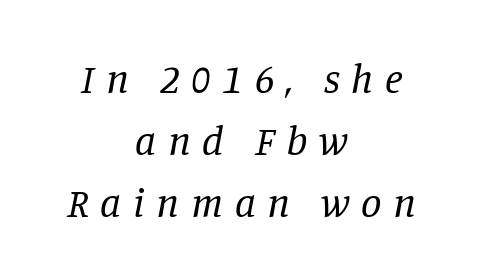
{"serif": "yes", "italic": "yes", "lean": "right", "slant_degrees": 11, "bold": "no", "weight": "regular", "width": "normal", "stroke_contrast": "low", "x_height": "large", "monospaced": "no", "underline": "no", "align": "center", "line_spacing": "normal", "line_spacing_ratio": 1.51, "letter_spacing": "wide", "letter_spacing_em": 0.28, "glyph_px": 41}
